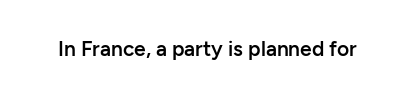
Typesetter's note: demi weight, one step under bold. The specimen omits any rule beneath the text block's lines. Is there any slant? The stems are plumb. Does extra space separate the letters? No, they use regular spacing.
